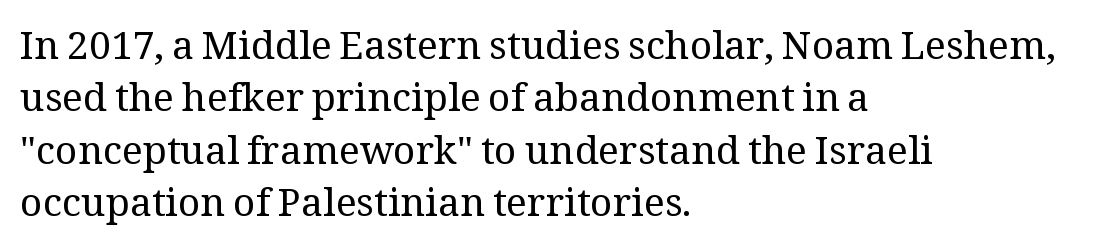
The image shows 39 px regular-weight serif type, upright; set left-aligned, normal line spacing (1.34x), normal letter spacing, not underlined; medium stroke contrast and a medium x-height.
